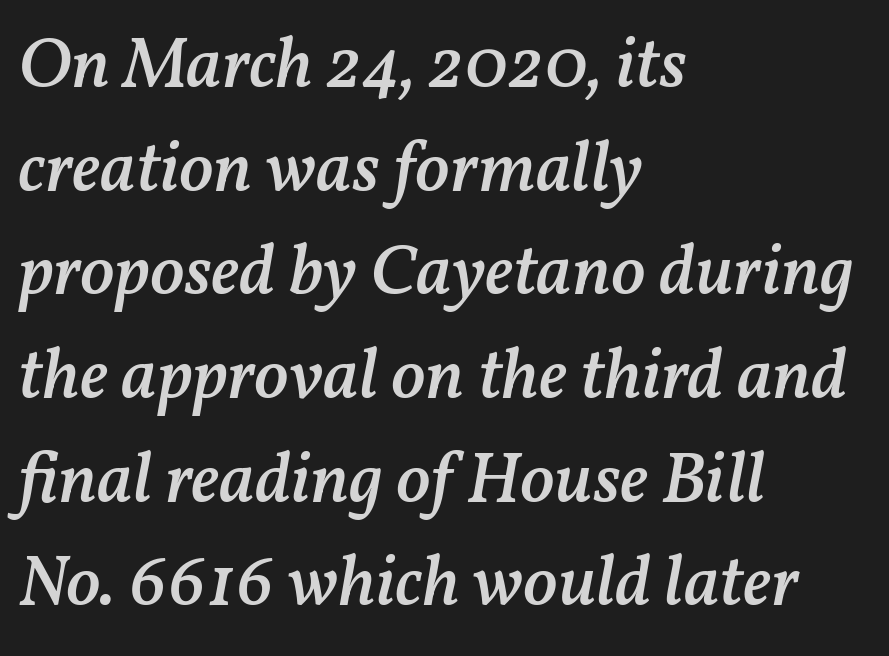
Is the letter spacing exaggerated? No — it looks like the ordinary default. The passage shown is typed in a proportional face where columns would drift. The strip under each line holds only bare page. Short and long lines alike share a common starting point at left. If you drew a line through each stem, it would be angled.
